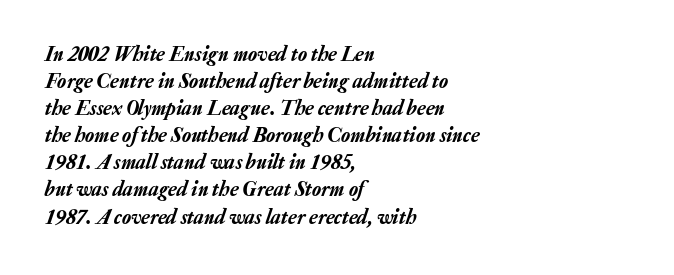
Q: Is the text italic (slanted)? A: Yes, it leans right by about 20 degrees.
Q: Is the text underlined? A: No.
Q: How is the paragraph aligned? A: Left-aligned.
Q: Is the spacing between letters normal or unusually wide? A: Normal.
Q: Is the spacing between lines tight, normal or loose? A: Normal.
